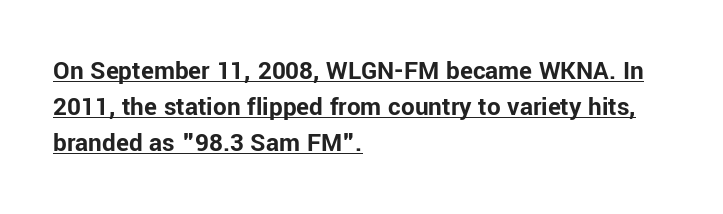
Heavy, bold letterforms. Compared with typical body copy, the letter spacing here is the same. The vertical gap from one line to the next is medium. The words here are underlined. Upright lettering throughout. Reading down the block, your eye returns to a fixed left position each line.
